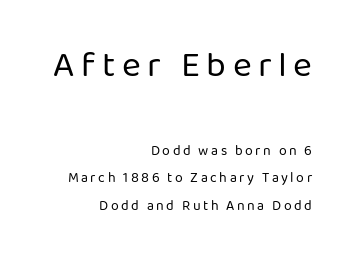
Q: Is the text bold? A: No.
Q: Is the text italic (slanted)? A: No, it is upright.
Q: Is the typeface a serif or a sans-serif typeface? A: Sans-serif.
Q: Is the text underlined? A: No.
Q: How is the paragraph aligned? A: Right-aligned.
Q: Is the spacing between lines tight, normal or loose? A: Loose.
Q: Which block of text is set in a larger size, the first (top) or the second (bottom)? A: The first (top) one.
Q: Width (condensed, normal, or wide)? A: Normal.
Q: Stroke contrast? A: Low.
Q: x-height? A: Medium.
Q: Monospaced? A: No.
